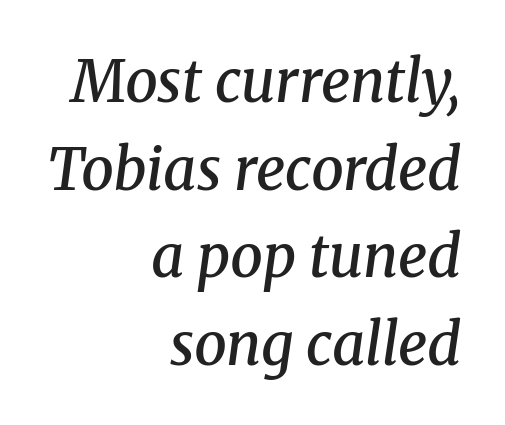
{"serif": "yes", "italic": "yes", "lean": "right", "slant_degrees": 8, "bold": "semi", "weight": "semibold", "width": "normal", "stroke_contrast": "medium", "x_height": "medium", "monospaced": "no", "underline": "no", "align": "right", "line_spacing": "normal", "line_spacing_ratio": 1.51, "letter_spacing": "normal", "letter_spacing_em": 0.0, "glyph_px": 58}
